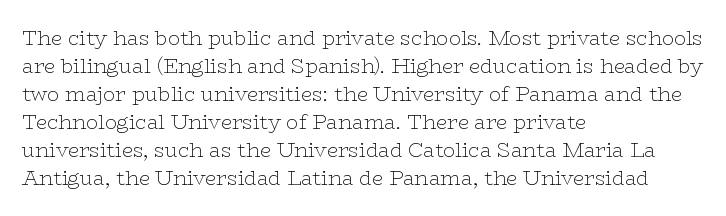
{"italic": "no", "bold": "no", "underline": "no", "align": "left", "line_spacing": "normal", "line_spacing_ratio": 1.4, "letter_spacing": "normal", "letter_spacing_em": 0.0, "glyph_px": 20}
